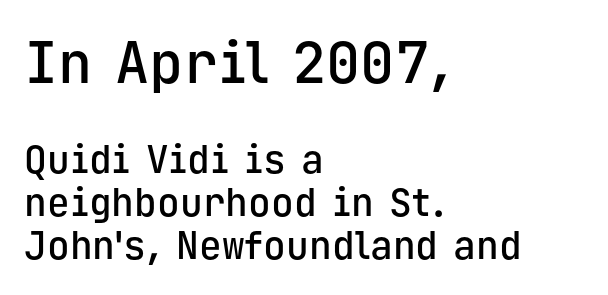
The rendering uses a small line-height, squeezing the rows. Anything drawn beneath the words? Only blank space. The line texture is even and compact thanks to regular tracking. Weight: semibold (demi).
